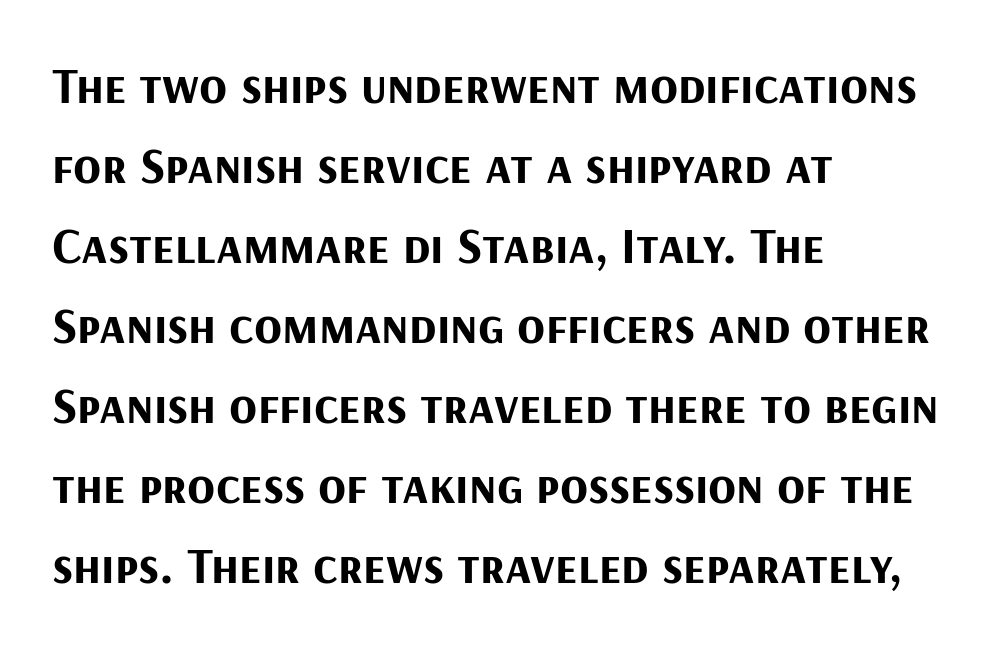
The image shows 51 px bold sans-serif type, upright; set left-aligned, normal line spacing (1.57x), normal letter spacing, not underlined; medium stroke contrast and a medium x-height.
